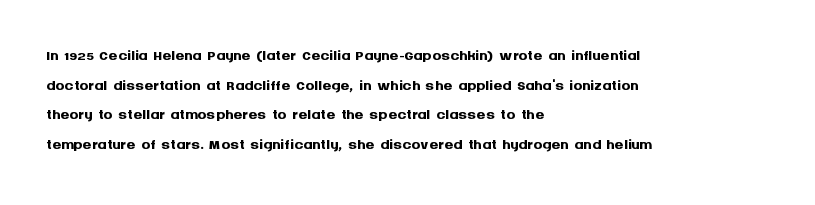
Caption: standard tracking, unaltered. Bold? Absolutely — the strokes are thick and heavy. Where is the straight margin? On the left. The line-height multiplier appears to be the usual default. Underlining? Definitely not there. Upright lettering throughout.
